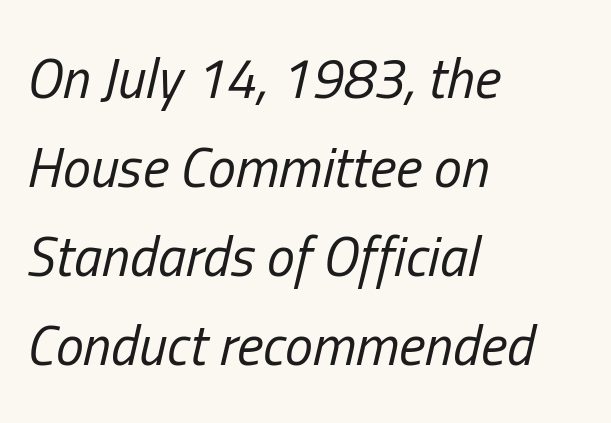
{"italic": "yes", "lean": "right", "slant_degrees": 13, "bold": "no", "weight": "regular", "width": "condensed", "stroke_contrast": "low", "x_height": "medium", "monospaced": "no", "underline": "no", "align": "left", "line_spacing": "normal", "line_spacing_ratio": 1.59, "letter_spacing": "normal", "letter_spacing_em": 0.0, "glyph_px": 56}
